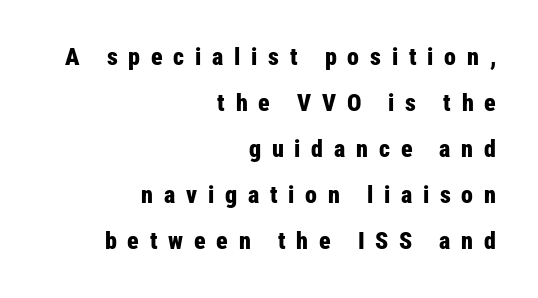
Q: Is the text bold? A: Yes.
Q: Is the text italic (slanted)? A: No, it is upright.
Q: Is the text underlined? A: No.
Q: How is the paragraph aligned? A: Right-aligned.
Q: Is the spacing between letters normal or unusually wide? A: Unusually wide.
Q: Is the spacing between lines tight, normal or loose? A: Loose.
